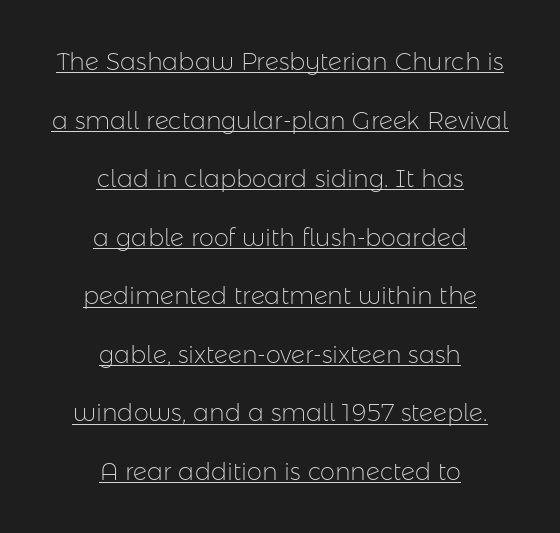
Q: Is the text bold? A: No.
Q: Is the text italic (slanted)? A: No, it is upright.
Q: Is the text underlined? A: Yes.
Q: How is the paragraph aligned? A: Centered.
Q: Is the spacing between letters normal or unusually wide? A: Normal.
Q: Is the spacing between lines tight, normal or loose? A: Loose.
